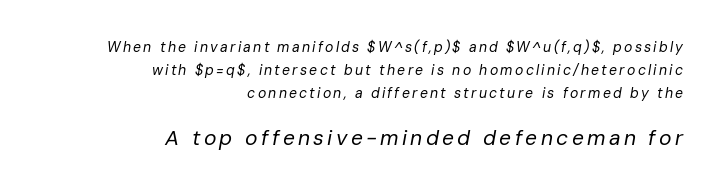
Q: Is the text bold? A: No.
Q: Is the text italic (slanted)? A: Yes, it leans right by about 10 degrees.
Q: Is the text underlined? A: No.
Q: How is the paragraph aligned? A: Right-aligned.
Q: Is the spacing between lines tight, normal or loose? A: Normal.
Q: Which block of text is set in a larger size, the first (top) or the second (bottom)? A: The second (bottom) one.
